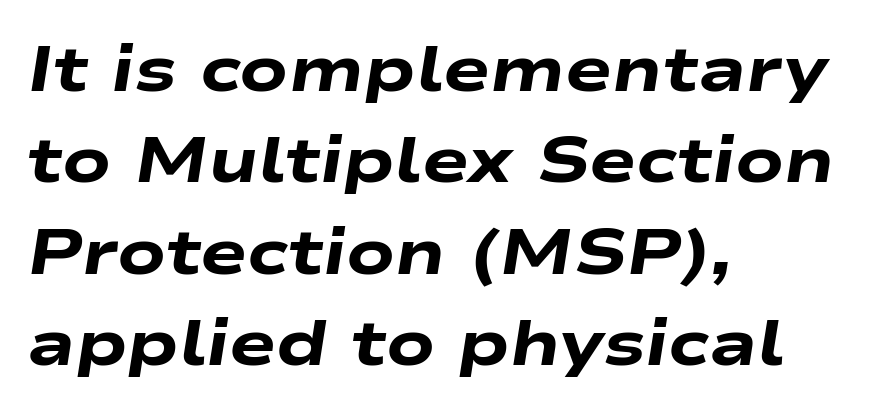
Q: Is the text bold? A: Yes.
Q: Is the text italic (slanted)? A: Yes, it leans right by about 9 degrees.
Q: Is the text underlined? A: No.
Q: How is the paragraph aligned? A: Left-aligned.
Q: Is the spacing between letters normal or unusually wide? A: Normal.
Q: Is the spacing between lines tight, normal or loose? A: Normal.
Q: Width (condensed, normal, or wide)? A: Wide.
Q: Stroke contrast? A: Low.
Q: x-height? A: Medium.
Q: Monospaced? A: No.
